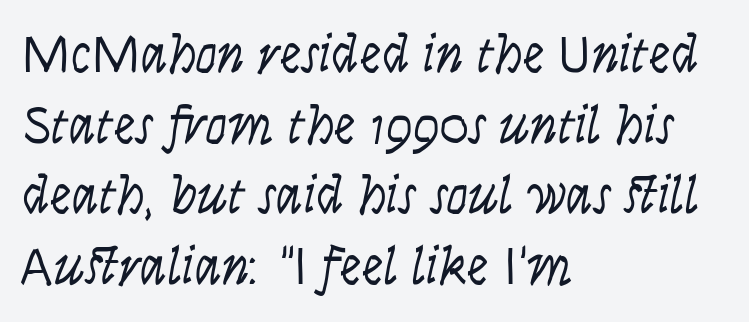
{"serif": "no", "bold": "no", "weight": "light", "width": "condensed", "stroke_contrast": "low", "x_height": "large", "monospaced": "no", "underline": "no", "align": "left", "line_spacing": "normal", "line_spacing_ratio": 1.31, "letter_spacing": "normal", "letter_spacing_em": 0.0, "glyph_px": 54}
